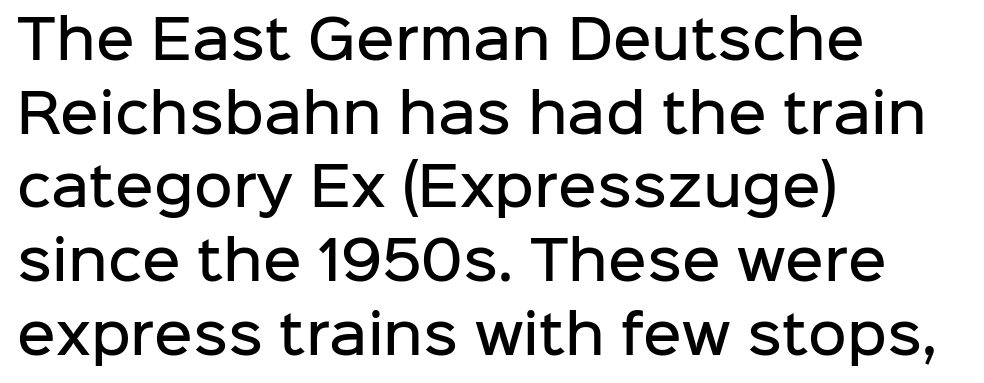
{"serif": "no", "italic": "no", "bold": "semi", "weight": "semibold", "width": "normal", "stroke_contrast": "low", "x_height": "medium", "monospaced": "no", "underline": "no", "align": "left", "line_spacing": "normal", "line_spacing_ratio": 1.39, "letter_spacing": "normal", "letter_spacing_em": 0.0, "glyph_px": 53}
